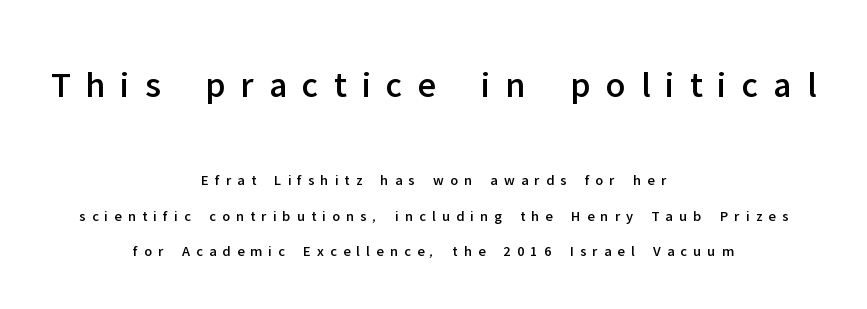
Note the varied advance widths — an 'i' is clearly narrower than an 'm'. Classification — sans serif. Which margin do the lines hug? Neither — every line sits in the middle. How are the letters spaced? Widely, with obvious added tracking.
